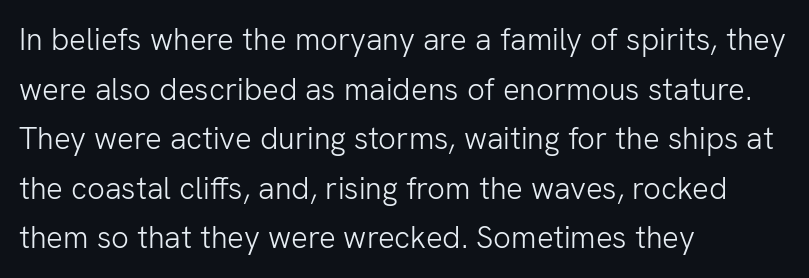
The image shows 31 px light sans-serif type, upright; set left-aligned, normal line spacing (1.6x), normal letter spacing, not underlined; low stroke contrast and a medium x-height.
